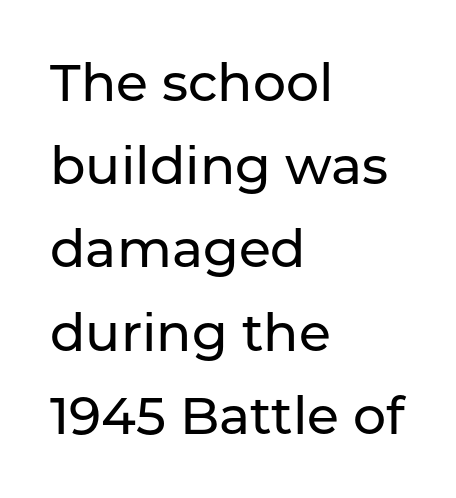
{"serif": "no", "italic": "no", "width": "normal", "stroke_contrast": "low", "x_height": "medium", "monospaced": "no", "underline": "no", "align": "left", "line_spacing": "normal", "line_spacing_ratio": 1.6, "letter_spacing": "normal", "letter_spacing_em": 0.0, "glyph_px": 52}
